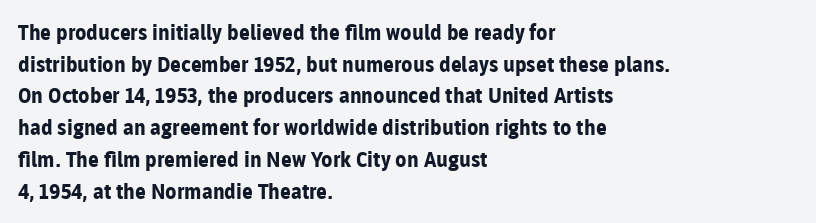
The image shows 21 px bold type, upright; set left-aligned, normal line spacing (1.51x), normal letter spacing, not underlined.
